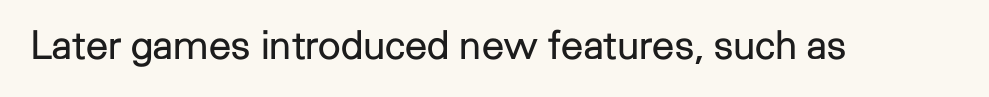
No italicization has been applied; the sample stays upright. The space directly below the letters is spotless. There is no visible air inserted between adjacent glyphs. Is this a heavy cut? Hardly; it is regular or lighter.
